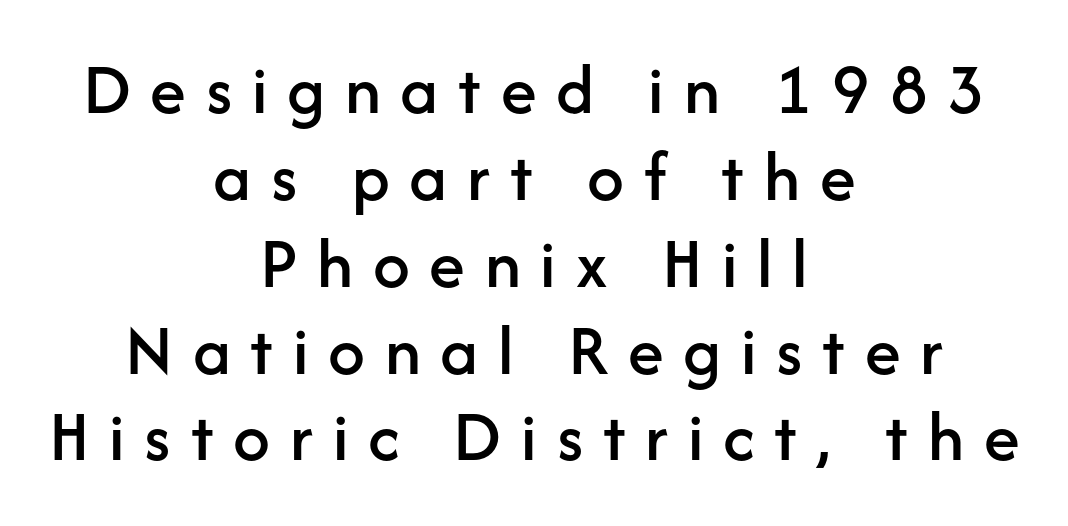
Here the designer chose a conventional face with non-uniform glyph widths. I'd call this a sans setting — the letters go barefoot. Caption: multi-line text, centered on the measure. The letters stand straight up with perfectly vertical stems.
